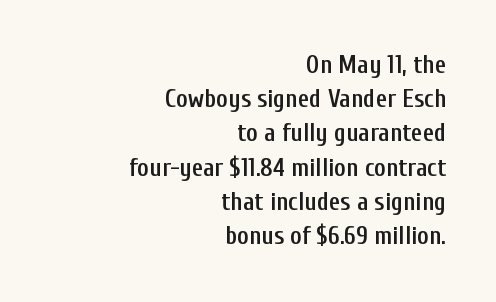
Q: Is the text bold? A: Semi-bold.
Q: Is the text italic (slanted)? A: No, it is upright.
Q: Is the text underlined? A: No.
Q: How is the paragraph aligned? A: Right-aligned.
Q: Is the spacing between letters normal or unusually wide? A: Normal.
Q: Is the spacing between lines tight, normal or loose? A: Normal.
